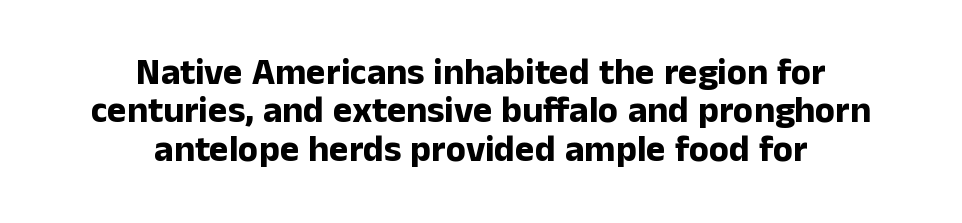
Q: Is the text bold? A: Yes.
Q: Is the text italic (slanted)? A: No, it is upright.
Q: Is the typeface a serif or a sans-serif typeface? A: Sans-serif.
Q: Is the text underlined? A: No.
Q: How is the paragraph aligned? A: Centered.
Q: Is the spacing between letters normal or unusually wide? A: Normal.
Q: Is the spacing between lines tight, normal or loose? A: Tight.
Q: Width (condensed, normal, or wide)? A: Normal.
Q: Stroke contrast? A: Low.
Q: x-height? A: Medium.
Q: Monospaced? A: No.
